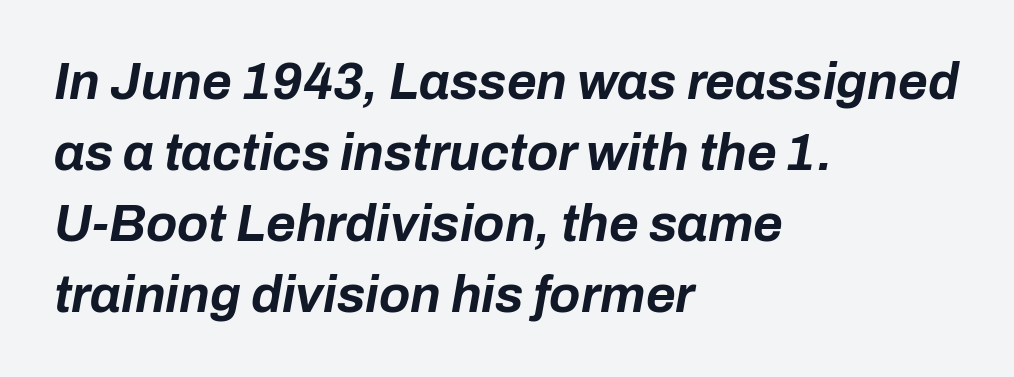
The designer left line spacing at the default. Look at the tracking — it's just the regular setting, nothing added. The paragraph has a hard left edge and a soft right edge. Decoration check: the copy has no underline. The axis of the letterforms is tilted away from vertical. Strokes here are thick enough to call this a true bold.
